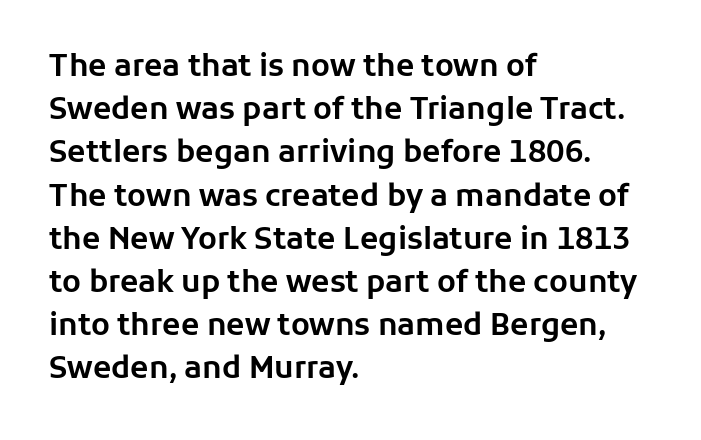
The ragged edge is on the right, which tells us the setting is flush left. Regarding serifs, this sample does without them. What stands out about the letter spacing? Nothing — it is the standard amount. Students, observe: this is what conventionally led text looks like. These lines are rendered in a variable-pitch font.
